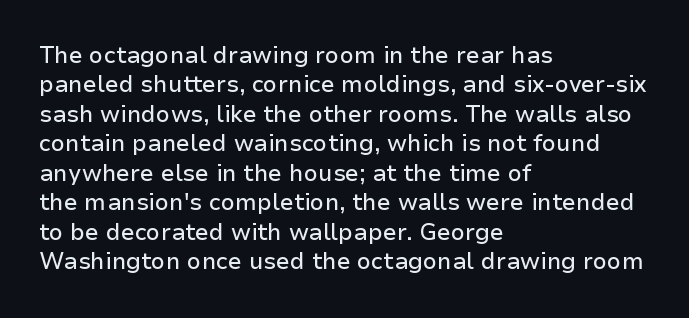
The image shows 23 px text type, upright; set left-aligned, normal line spacing (1.28x), normal letter spacing, not underlined.
